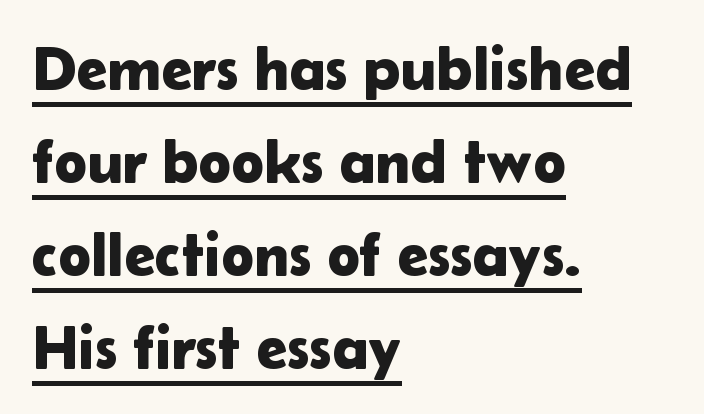
Q: Is the text italic (slanted)? A: No, it is upright.
Q: Is the typeface a serif or a sans-serif typeface? A: Sans-serif.
Q: Is the text underlined? A: Yes.
Q: How is the paragraph aligned? A: Left-aligned.
Q: Is the spacing between letters normal or unusually wide? A: Normal.
Q: Is the spacing between lines tight, normal or loose? A: Normal.
Q: Width (condensed, normal, or wide)? A: Normal.
Q: Stroke contrast? A: Low.
Q: x-height? A: Medium.
Q: Monospaced? A: No.
